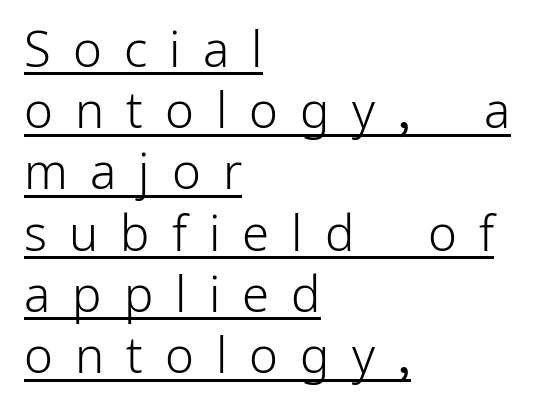
Q: Is the text bold? A: No.
Q: Is the text italic (slanted)? A: No, it is upright.
Q: Is the typeface a serif or a sans-serif typeface? A: Sans-serif.
Q: Is the text underlined? A: Yes.
Q: How is the paragraph aligned? A: Left-aligned.
Q: Is the spacing between letters normal or unusually wide? A: Unusually wide.
Q: Is the spacing between lines tight, normal or loose? A: Normal.
Q: Width (condensed, normal, or wide)? A: Normal.
Q: Stroke contrast? A: Low.
Q: x-height? A: Medium.
Q: Monospaced? A: No.
